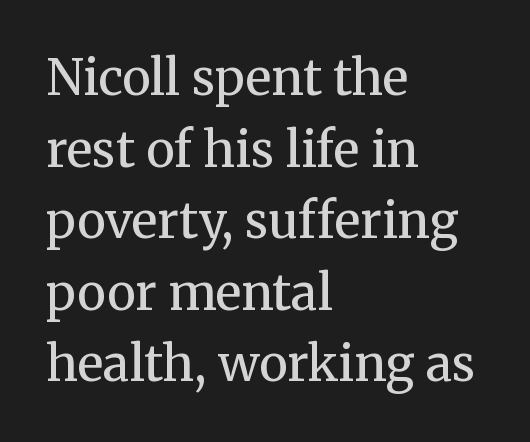
Weight: in the light-to-regular range. Small tapered or slab feet sit at the stroke ends, so this counts as serif. You could not count columns in this text — the font is proportionally spaced. Honestly, the row spacing looks completely unremarkable. Tracking value appears to be zero — textbook default spacing.
